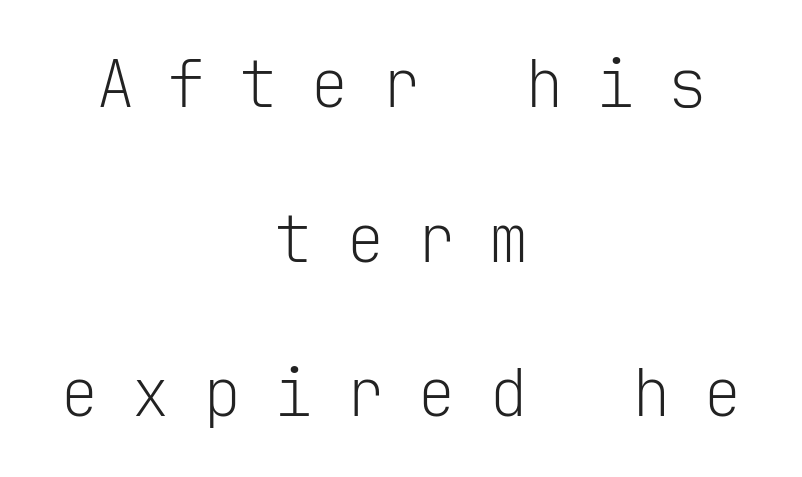
The image shows 65 px light sans-serif type, upright, monospaced; set centered, loose line spacing (2.38x), unusually wide letter spacing (+0.5 em), not underlined; low stroke contrast and a medium x-height.
